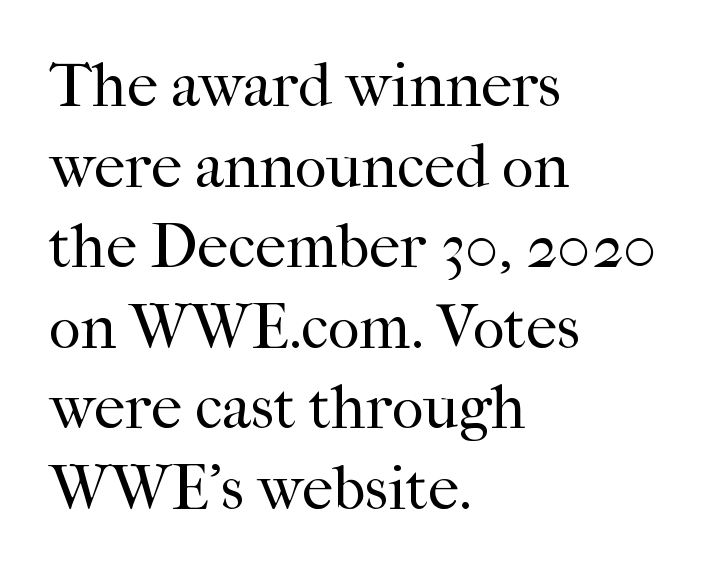
{"serif": "yes", "italic": "no", "bold": "no", "weight": "regular", "width": "normal", "stroke_contrast": "high", "x_height": "medium", "monospaced": "no", "underline": "no", "align": "left", "line_spacing": "normal", "line_spacing_ratio": 1.3, "letter_spacing": "normal", "letter_spacing_em": 0.0, "glyph_px": 62}
